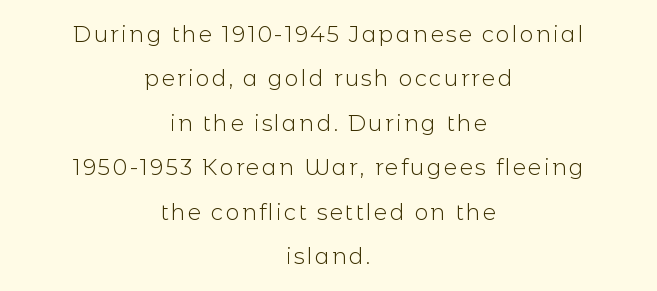
{"italic": "no", "bold": "no", "underline": "no", "align": "center", "line_spacing": "loose", "line_spacing_ratio": 2.02, "glyph_px": 22}
